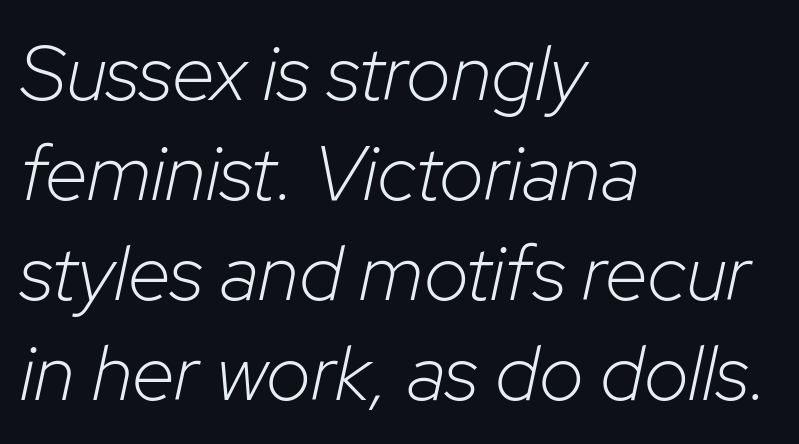
Q: Is the text bold? A: No.
Q: Is the text italic (slanted)? A: Yes, it leans right by about 12 degrees.
Q: Is the text underlined? A: No.
Q: How is the paragraph aligned? A: Left-aligned.
Q: Is the spacing between letters normal or unusually wide? A: Normal.
Q: Is the spacing between lines tight, normal or loose? A: Normal.
Q: Width (condensed, normal, or wide)? A: Normal.
Q: Stroke contrast? A: Low.
Q: x-height? A: Medium.
Q: Monospaced? A: No.
